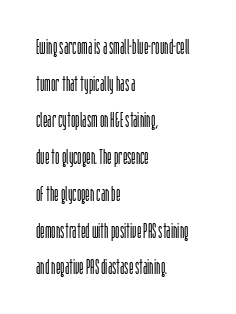
The image shows 21 px text type, upright; set left-aligned, line spacing 1.75x, normal letter spacing, not underlined.
